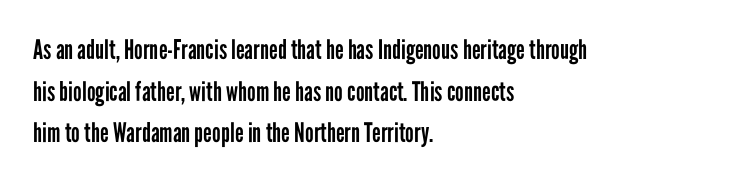
Q: Is the text bold? A: No.
Q: Is the text italic (slanted)? A: No, it is upright.
Q: Is the text underlined? A: No.
Q: How is the paragraph aligned? A: Left-aligned.
Q: Is the spacing between letters normal or unusually wide? A: Normal.
Q: Is the spacing between lines tight, normal or loose? A: Normal.
